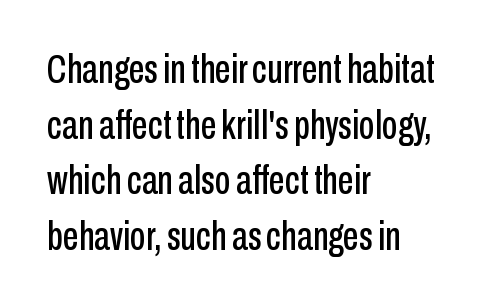
The image shows 40 px condensed sans-serif type, upright; set left-aligned, normal line spacing (1.39x), normal letter spacing, not underlined; low stroke contrast and a medium x-height.
